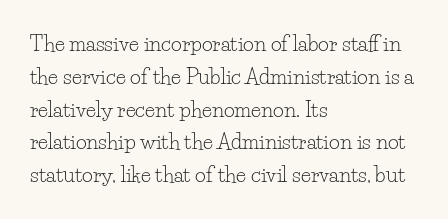
{"italic": "no", "bold": "no", "underline": "no", "align": "left", "line_spacing": "normal", "line_spacing_ratio": 1.56, "letter_spacing": "normal", "letter_spacing_em": 0.0, "glyph_px": 21}
